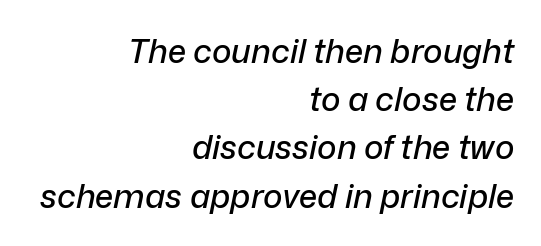
The image shows 33 px text type, italic (leaning right); set right-aligned, normal line spacing (1.46x), normal letter spacing, not underlined; low stroke contrast and a medium x-height.
